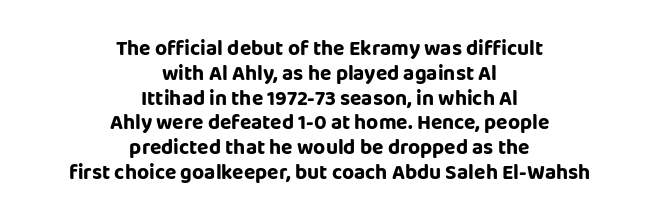
The image shows 21 px bold type, upright; set centered, line spacing 1.18x, normal letter spacing, not underlined.
